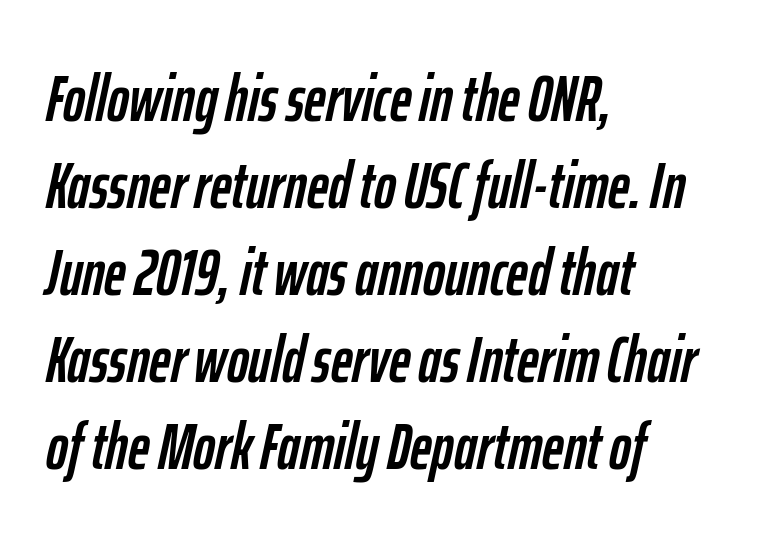
{"italic": "yes", "lean": "right", "slant_degrees": 12, "width": "condensed", "stroke_contrast": "low", "x_height": "medium", "monospaced": "no", "underline": "no", "align": "left", "line_spacing": "normal", "line_spacing_ratio": 1.32, "letter_spacing": "normal", "letter_spacing_em": 0.0, "glyph_px": 66}
